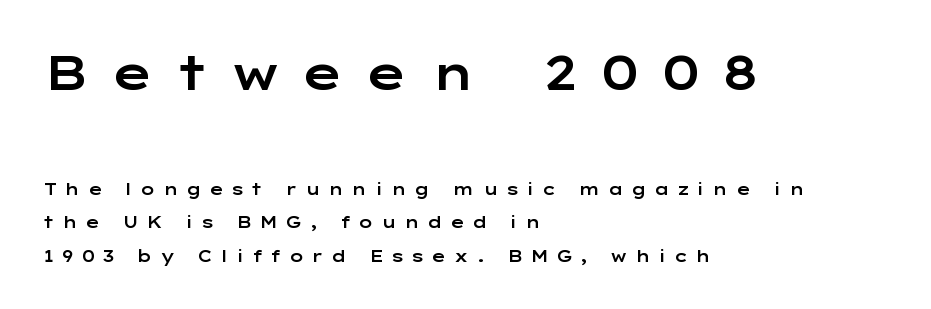
The image shows 47 px wide sans-serif type, upright; set left-aligned, loose line spacing (2.09x), unusually wide letter spacing (+0.43 em), not underlined; the first (top) block is 2.94x larger; low stroke contrast and a medium x-height.
